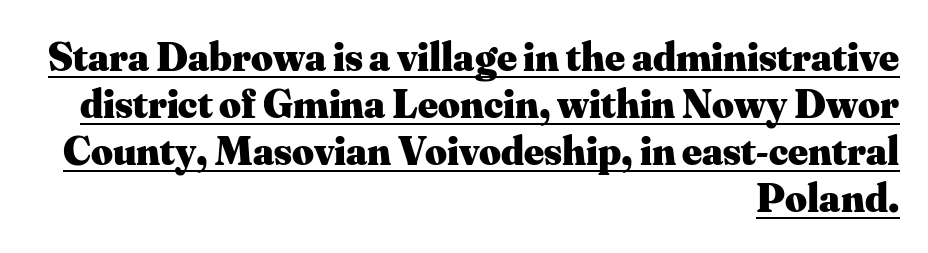
{"serif": "yes", "italic": "no", "bold": "yes", "weight": "heavy", "width": "normal", "stroke_contrast": "medium", "x_height": "small", "monospaced": "no", "underline": "yes", "align": "right", "line_spacing": "tight", "line_spacing_ratio": 1.12, "letter_spacing": "normal", "letter_spacing_em": 0.0, "glyph_px": 42}
